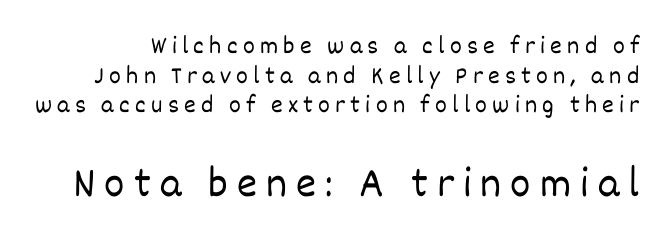
The face used here is proportionally spaced, like ordinary book or web type. The typeface has the unassuming heft of standard copy or less. This rendering widens character spacing well past its baseline value. Note: smaller setting up top, larger setting below. Nobody drew a line under any word here.
